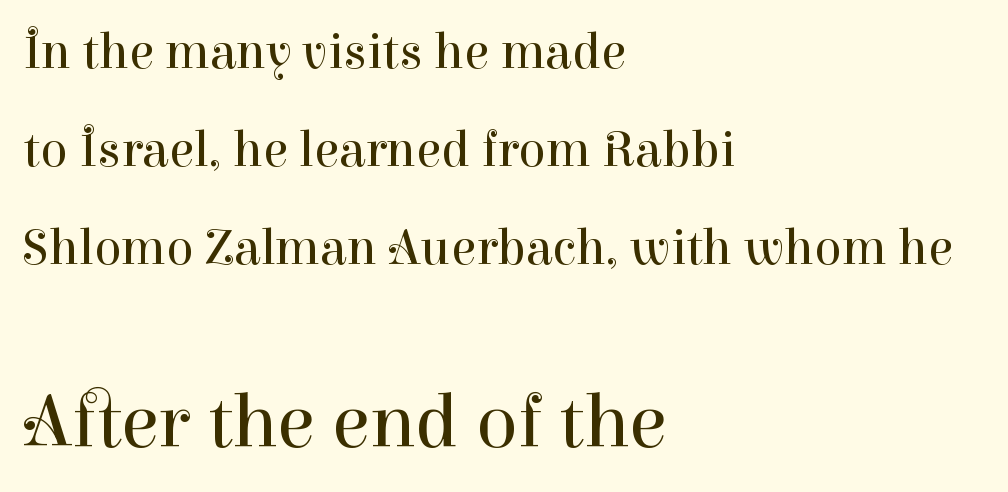
Q: Is the text bold? A: No.
Q: Is the text italic (slanted)? A: No, it is upright.
Q: Is the typeface a serif or a sans-serif typeface? A: Serif.
Q: Is the text underlined? A: No.
Q: How is the paragraph aligned? A: Left-aligned.
Q: Is the spacing between letters normal or unusually wide? A: Normal.
Q: Is the spacing between lines tight, normal or loose? A: Loose.
Q: Which block of text is set in a larger size, the first (top) or the second (bottom)? A: The second (bottom) one.
Q: Width (condensed, normal, or wide)? A: Normal.
Q: Stroke contrast? A: High.
Q: x-height? A: Medium.
Q: Monospaced? A: No.
